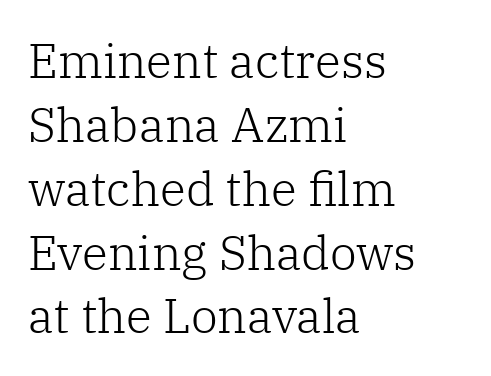
{"serif": "yes", "italic": "no", "bold": "no", "weight": "light", "width": "normal", "stroke_contrast": "low", "x_height": "medium", "monospaced": "no", "underline": "no", "align": "left", "line_spacing": "normal", "line_spacing_ratio": 1.33, "letter_spacing": "normal", "letter_spacing_em": 0.0, "glyph_px": 48}
